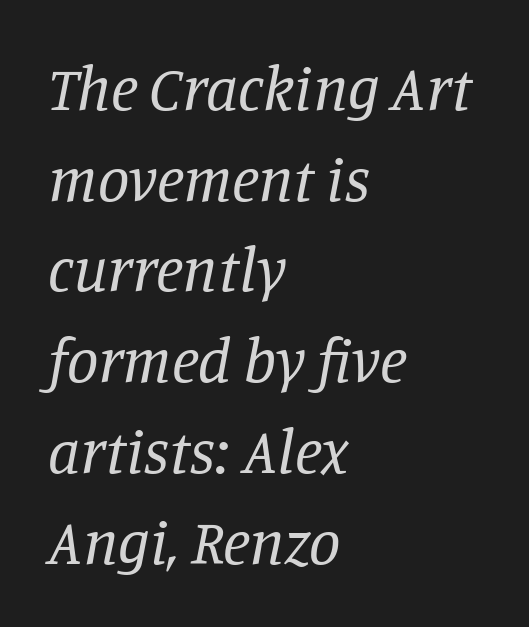
Q: Is the text bold? A: No.
Q: Is the text italic (slanted)? A: Yes, it leans right by about 11 degrees.
Q: Is the typeface a serif or a sans-serif typeface? A: Serif.
Q: Is the text underlined? A: No.
Q: How is the paragraph aligned? A: Left-aligned.
Q: Is the spacing between letters normal or unusually wide? A: Normal.
Q: Is the spacing between lines tight, normal or loose? A: Normal.
Q: Width (condensed, normal, or wide)? A: Normal.
Q: Stroke contrast? A: Low.
Q: x-height? A: Large.
Q: Monospaced? A: No.
